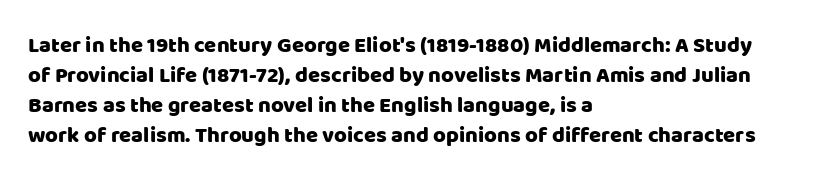
The lettering stays uniformly vertical, giving the passage a roman look. The text block is weighted toward the left margin, trailing off unevenly rightward. A typesetter would call this zero additional tracking. Evenly set lines give the paragraph a standard silhouette.
